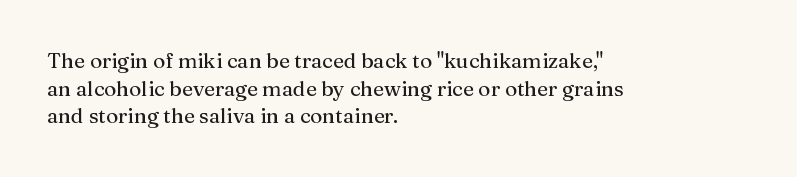
Every character sits straight up, as roman type does. Decoration check: the copy has no underline. A normal amount of white space separates one row of letters from the next. The passage shown has conventional tracking throughout.
